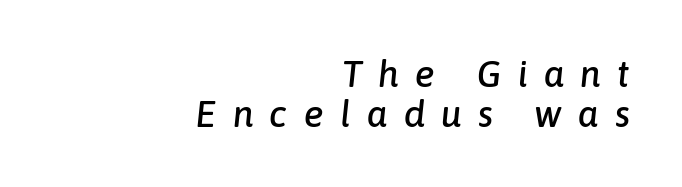
The image shows 37 px text type, italic (leaning right); set right-aligned, tight line spacing (1.07x), unusually wide letter spacing (+0.44 em), not underlined; low stroke contrast and a medium x-height.
